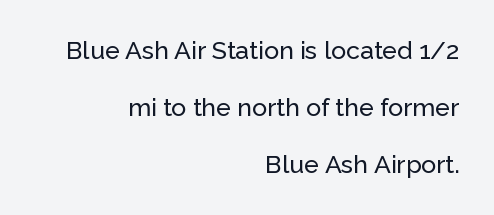
{"italic": "no", "underline": "no", "align": "right", "line_spacing": "loose", "line_spacing_ratio": 2.29, "letter_spacing": "normal", "letter_spacing_em": 0.0, "glyph_px": 25}
